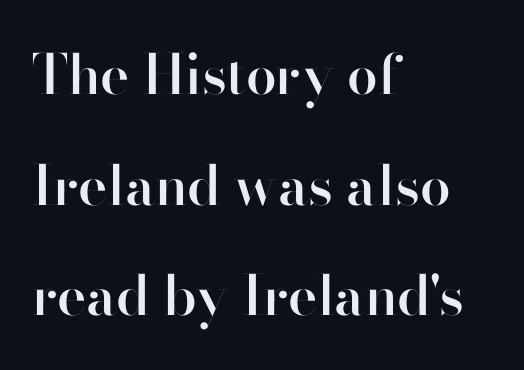
The image shows 55 px semibold sans-serif type, upright; set left-aligned, loose line spacing (2.01x), normal letter spacing, not underlined; high stroke contrast and a small x-height.
